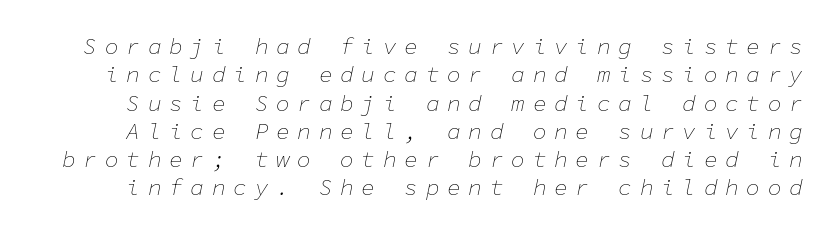
The image shows 23 px text type, italic (leaning right); set line spacing 1.23x, unusually wide letter spacing (+0.33 em), not underlined.
